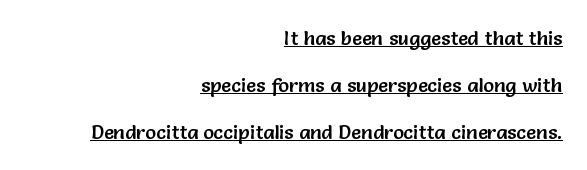
{"italic": "no", "underline": "yes", "align": "right", "line_spacing": "loose", "line_spacing_ratio": 2.34, "letter_spacing": "normal", "letter_spacing_em": 0.0, "glyph_px": 20}
